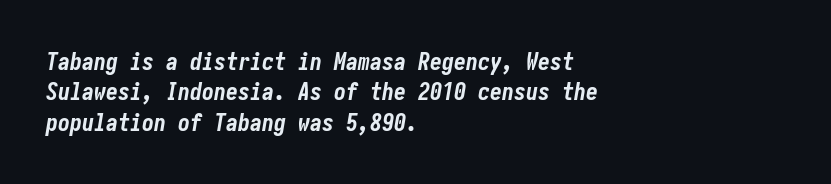
The image shows 24 px bold type, italic (leaning right); set left-aligned, normal line spacing (1.27x), normal letter spacing, not underlined.
